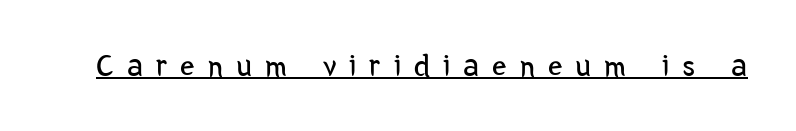
{"serif": "no", "italic": "no", "bold": "no", "weight": "regular", "width": "condensed", "stroke_contrast": "low", "x_height": "medium", "monospaced": "no", "underline": "yes", "letter_spacing": "wide", "letter_spacing_em": 0.41, "glyph_px": 32}
